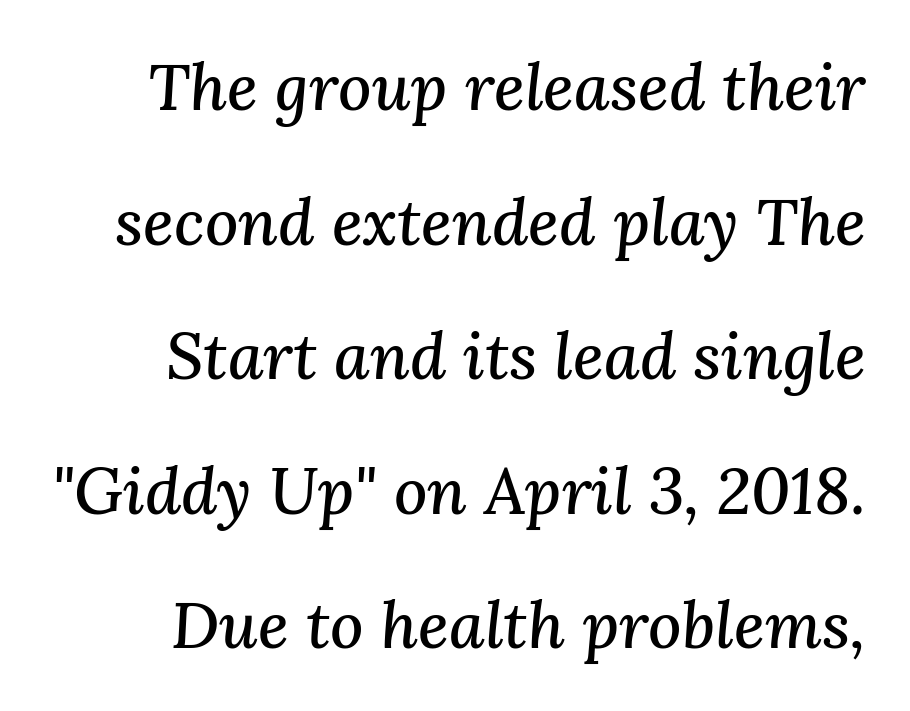
Rule under the text: the space is simply empty. The passage shown stacks its lines with a broad gap. Spacing verdict: proportional, widths tailored to each character. The letters carry serifs — small finishing strokes at the ends of their stems. The font's italic variant was chosen for this text.
